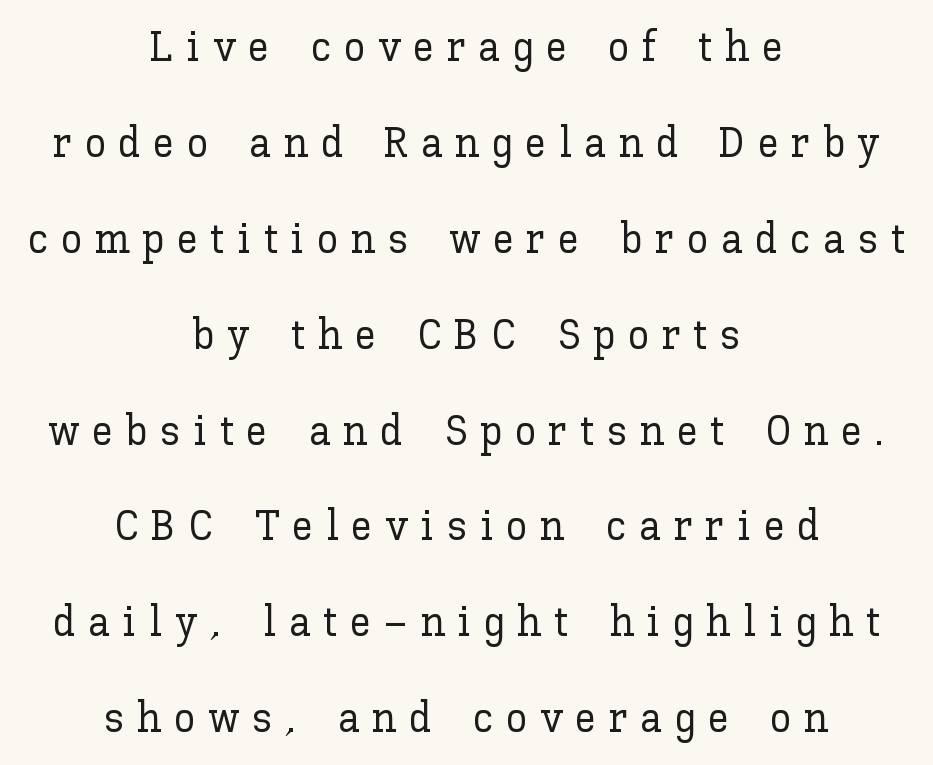
Q: Is the text italic (slanted)? A: No, it is upright.
Q: Is the text underlined? A: No.
Q: How is the paragraph aligned? A: Centered.
Q: Is the spacing between letters normal or unusually wide? A: Unusually wide.
Q: Is the spacing between lines tight, normal or loose? A: Loose.
Q: Width (condensed, normal, or wide)? A: Normal.
Q: Stroke contrast? A: Low.
Q: x-height? A: Medium.
Q: Monospaced? A: No.
